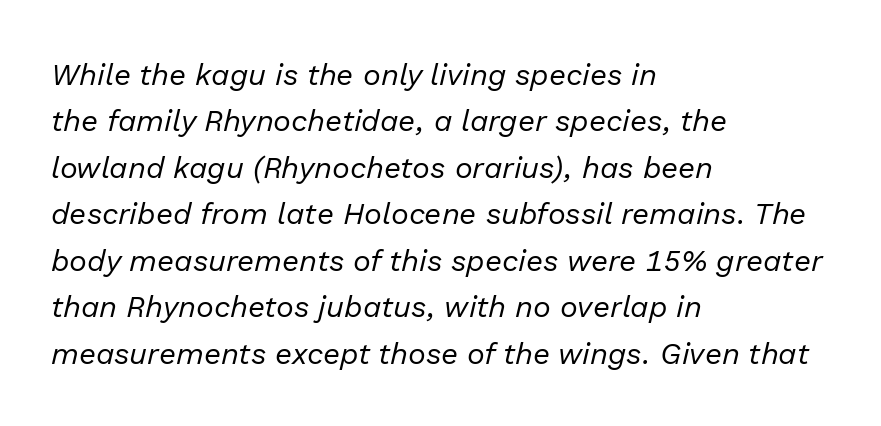
The image shows 30 px regular-weight type, italic (leaning right); set left-aligned, normal line spacing (1.55x), normal letter spacing, not underlined; low stroke contrast and a medium x-height.
